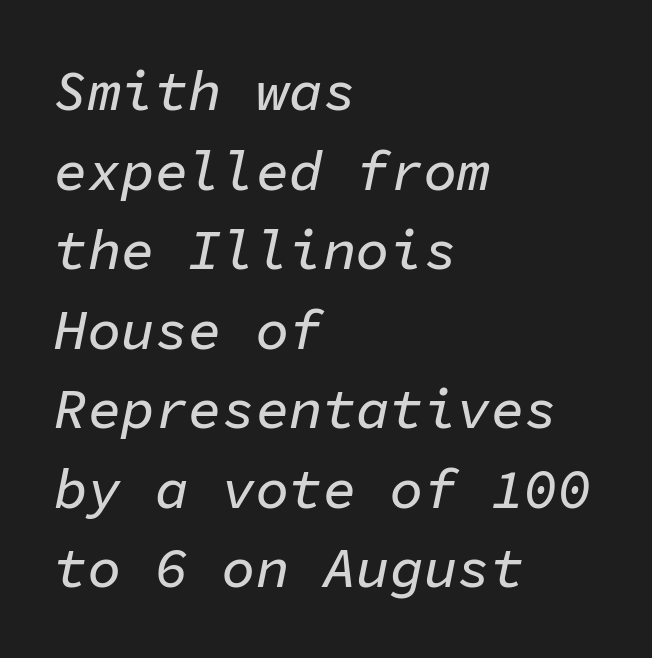
The gap between lines stays unmarked. No extra tracking has been applied to these lines. Every row of glyphs begins at an identical x-position on the left. These lines are rendered in a fixed-pitch font. Regular leading.
